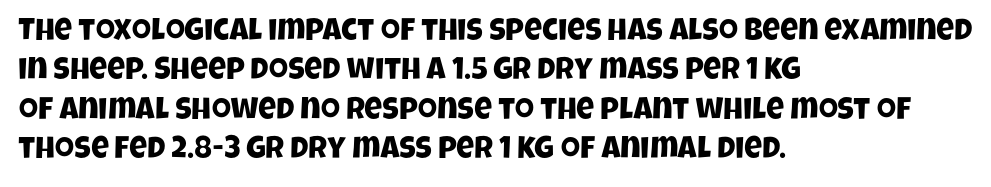
Q: Is the typeface a serif or a sans-serif typeface? A: Sans-serif.
Q: Is the text underlined? A: No.
Q: How is the paragraph aligned? A: Left-aligned.
Q: Is the spacing between letters normal or unusually wide? A: Normal.
Q: Is the spacing between lines tight, normal or loose? A: Normal.
Q: Width (condensed, normal, or wide)? A: Condensed.
Q: Stroke contrast? A: Low.
Q: x-height? A: Large.
Q: Monospaced? A: No.
